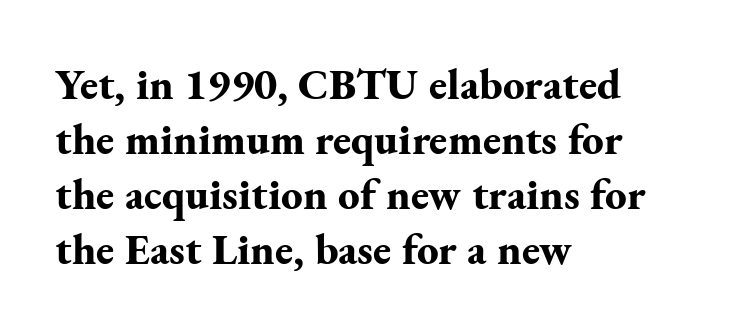
The image shows 43 px bold serif type, upright; set left-aligned, normal line spacing (1.28x), normal letter spacing, not underlined; medium stroke contrast and a small x-height.
